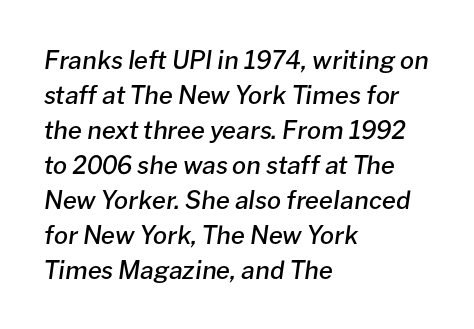
{"italic": "yes", "lean": "right", "slant_degrees": 8, "bold": "semi", "underline": "no", "align": "left", "line_spacing": "normal", "line_spacing_ratio": 1.4, "letter_spacing": "normal", "letter_spacing_em": 0.0, "glyph_px": 25}
